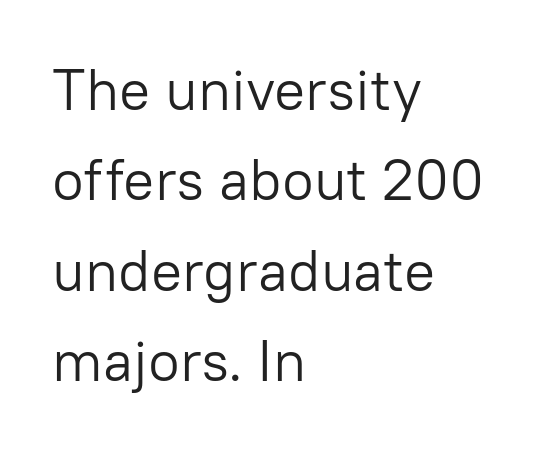
The image shows 58 px light sans-serif type, upright; set left-aligned, normal line spacing (1.56x), normal letter spacing, not underlined; low stroke contrast and a medium x-height.
